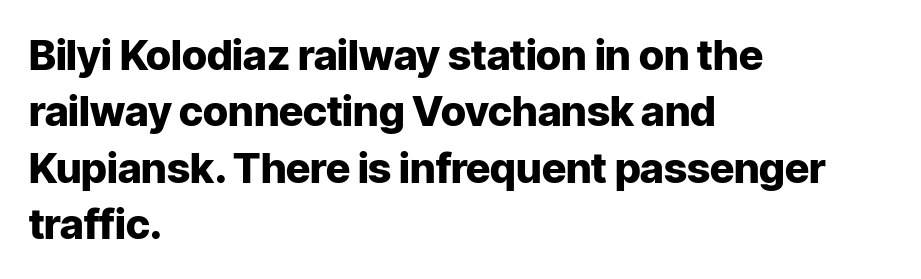
{"serif": "no", "italic": "no", "bold": "yes", "weight": "heavy", "width": "normal", "stroke_contrast": "low", "x_height": "medium", "monospaced": "no", "underline": "no", "align": "left", "line_spacing": "normal", "line_spacing_ratio": 1.34, "letter_spacing": "normal", "letter_spacing_em": 0.0, "glyph_px": 42}
